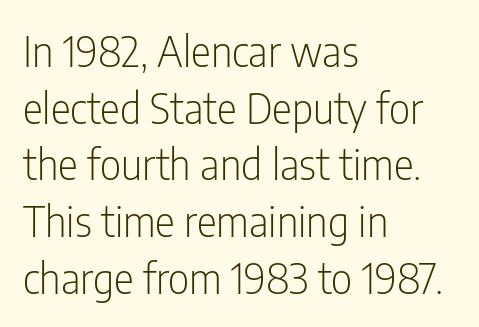
{"serif": "no", "italic": "no", "bold": "no", "weight": "light", "width": "condensed", "stroke_contrast": "low", "x_height": "medium", "monospaced": "no", "underline": "no", "align": "left", "line_spacing": "normal", "line_spacing_ratio": 1.35, "letter_spacing": "normal", "letter_spacing_em": 0.0, "glyph_px": 42}
